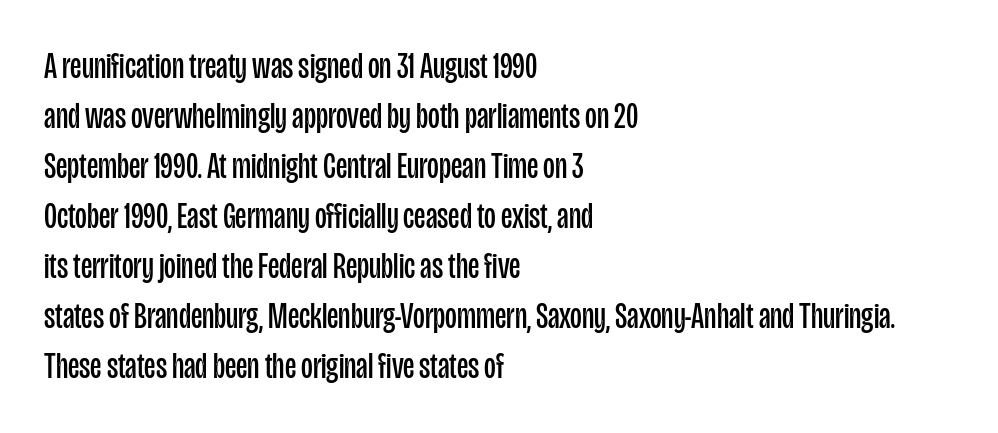
Reading down the block, your eye returns to a fixed left position each line. Baseline-to-baseline distance is the conventional proportion of letter height. Vertical stems look standard width or narrower in stroke. Nothing sits at the stroke ends, so this counts as sans-serif. You could not count columns in this text — the font is proportionally spaced. Descender tails drop into unmarked territory.
